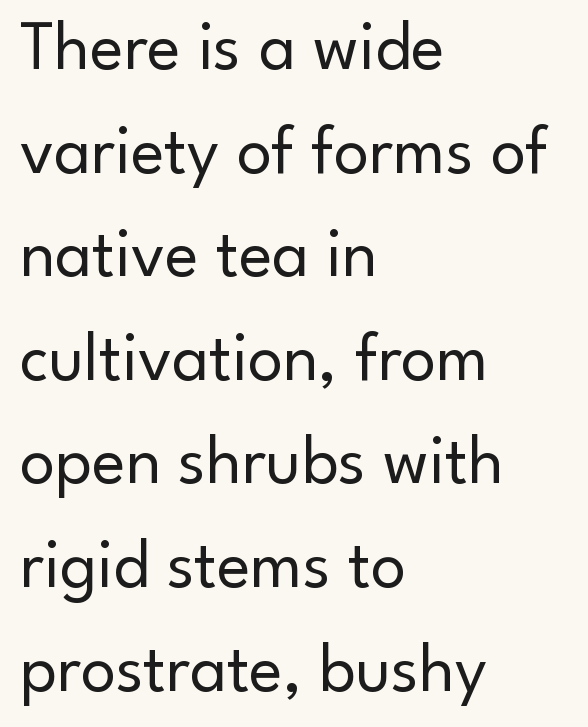
Casual observation: everything's shoved over to the left. These lines keep a tight, regular rhythm from letter to letter. The text was rendered using a sans face with plain stroke endings. Stems and bowls with no extra thickness — not bold. Only glyphs here, with clear space below each row.
